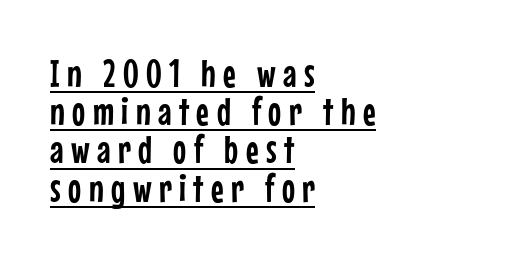
Q: Is the text italic (slanted)? A: No, it is upright.
Q: Is the typeface a serif or a sans-serif typeface? A: Sans-serif.
Q: Is the text underlined? A: Yes.
Q: How is the paragraph aligned? A: Left-aligned.
Q: Is the spacing between lines tight, normal or loose? A: Tight.
Q: Width (condensed, normal, or wide)? A: Condensed.
Q: Stroke contrast? A: Low.
Q: x-height? A: Medium.
Q: Monospaced? A: No.
